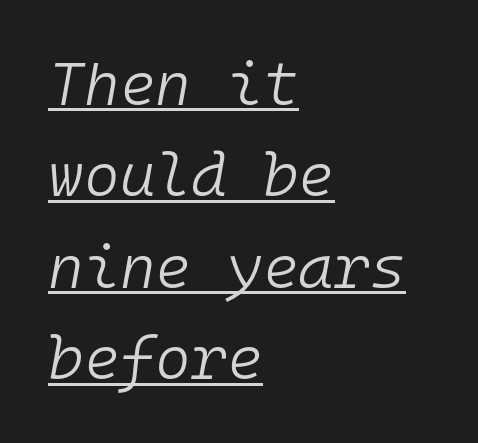
Q: Is the text bold? A: No.
Q: Is the text italic (slanted)? A: Yes, it leans right by about 10 degrees.
Q: Is the text underlined? A: Yes.
Q: How is the paragraph aligned? A: Left-aligned.
Q: Is the spacing between letters normal or unusually wide? A: Normal.
Q: Is the spacing between lines tight, normal or loose? A: Normal.
Q: Width (condensed, normal, or wide)? A: Normal.
Q: Stroke contrast? A: Low.
Q: x-height? A: Medium.
Q: Monospaced? A: Yes.
